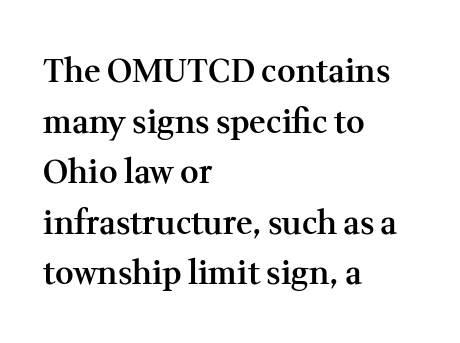
The image shows 32 px semibold serif type, upright; set left-aligned, normal line spacing (1.58x), normal letter spacing, not underlined; medium stroke contrast and a medium x-height.
